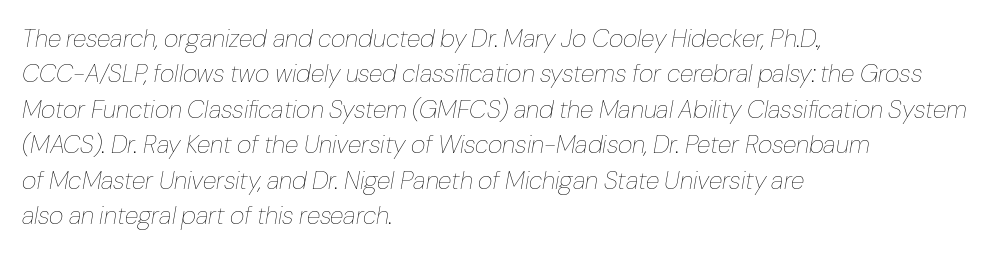
Q: Is the text bold? A: No.
Q: Is the text italic (slanted)? A: Yes, it leans right by about 10 degrees.
Q: Is the text underlined? A: No.
Q: How is the paragraph aligned? A: Left-aligned.
Q: Is the spacing between letters normal or unusually wide? A: Normal.
Q: Is the spacing between lines tight, normal or loose? A: Normal.
